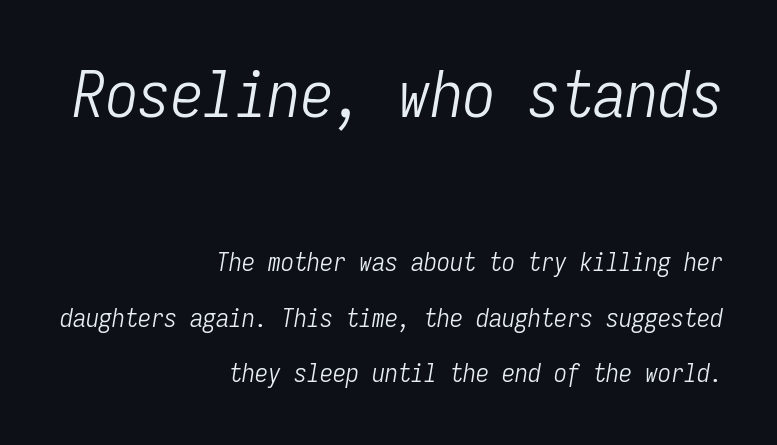
{"italic": "yes", "lean": "right", "slant_degrees": 9, "bold": "no", "weight": "light", "width": "condensed", "stroke_contrast": "low", "x_height": "medium", "monospaced": "yes", "underline": "no", "align": "right", "line_spacing": "loose", "line_spacing_ratio": 2.14, "letter_spacing": "normal", "letter_spacing_em": 0.0, "larger_block": "first", "size_ratio": 2.5, "glyph_px": 65}
